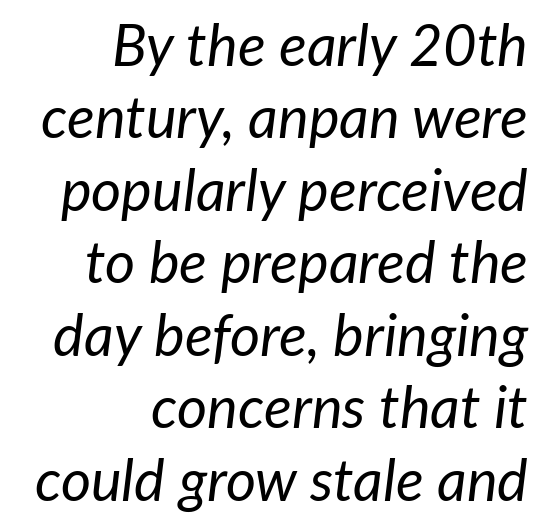
The passage shown is typed in a proportional face where columns would drift. A bare baseline throughout the passage. Heaviness? Minimal to ordinary, like unemphasized prose. A flush-right, rag-left setting is used for this passage. This block has exactly the height ordinary leading produces.
